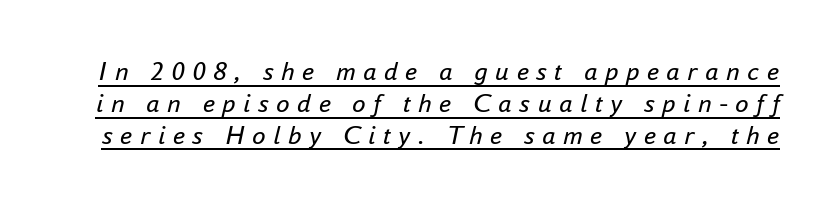
The letterforms sit at book weight or below. Honestly, the letter spacing is so wide it's the main thing you notice. Posture: slanted. In designer terms, the underline attribute is active on this setting.
